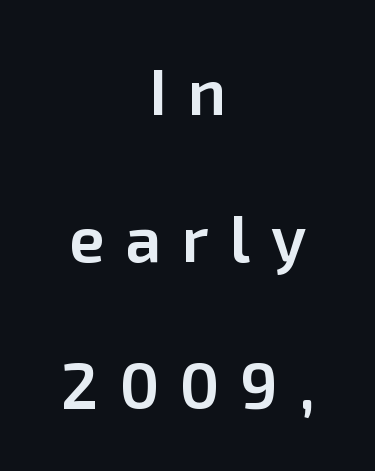
Caption: multi-line text, centered on the measure. What stands out about the letter spacing? Its width — letters are far apart. The zone under the glyphs is completely vacant. Check where the strokes stop: nothing finishes them off — pure sans. Vertical spacing — loose.
